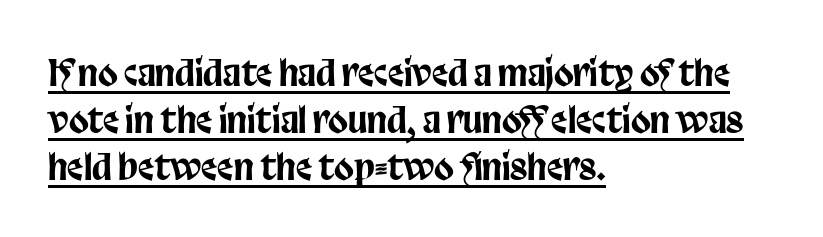
Q: Is the text italic (slanted)? A: No, it is upright.
Q: Is the typeface a serif or a sans-serif typeface? A: Sans-serif.
Q: Is the text underlined? A: Yes.
Q: How is the paragraph aligned? A: Left-aligned.
Q: Is the spacing between letters normal or unusually wide? A: Normal.
Q: Is the spacing between lines tight, normal or loose? A: Normal.
Q: Width (condensed, normal, or wide)? A: Condensed.
Q: Stroke contrast? A: Low.
Q: x-height? A: Large.
Q: Monospaced? A: No.
